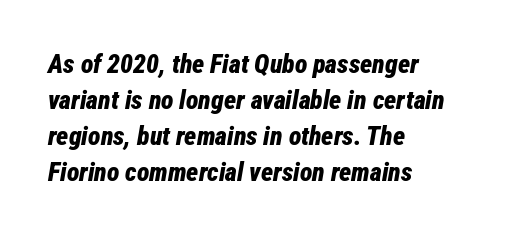
The image shows 26 px bold type, italic (leaning right); set left-aligned, normal line spacing (1.38x), normal letter spacing, not underlined.
